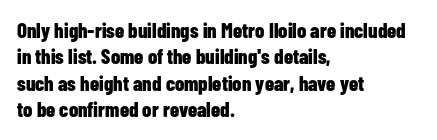
{"italic": "no", "bold": "yes", "underline": "no", "align": "left", "line_spacing": "normal", "line_spacing_ratio": 1.26, "letter_spacing": "normal", "letter_spacing_em": 0.0, "glyph_px": 21}
